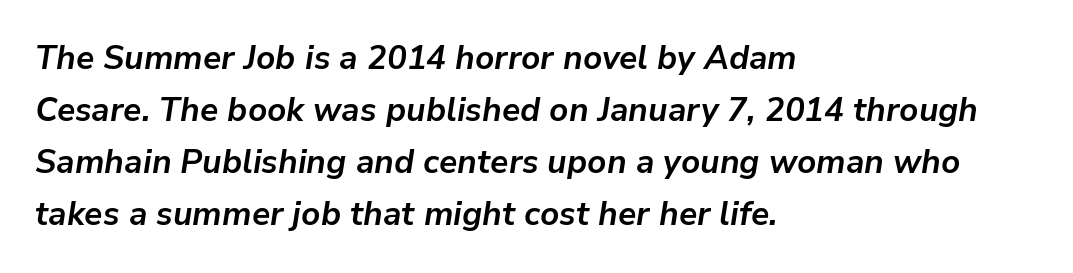
The image shows 33 px bold type, italic (leaning right); set left-aligned, normal line spacing (1.58x), normal letter spacing, not underlined; low stroke contrast and a medium x-height.
